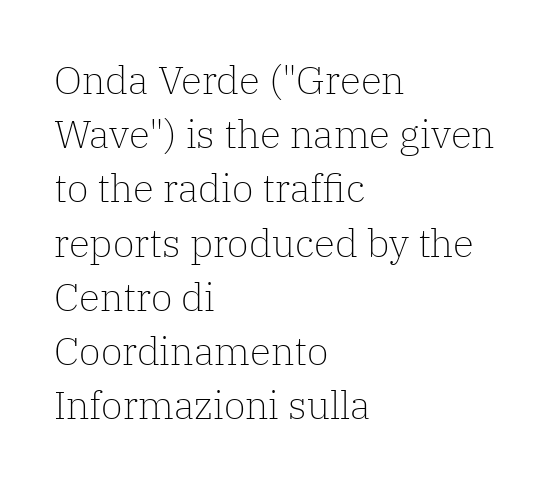
The image shows 39 px light serif type, upright; set left-aligned, normal line spacing (1.39x), normal letter spacing, not underlined; low stroke contrast and a medium x-height.
